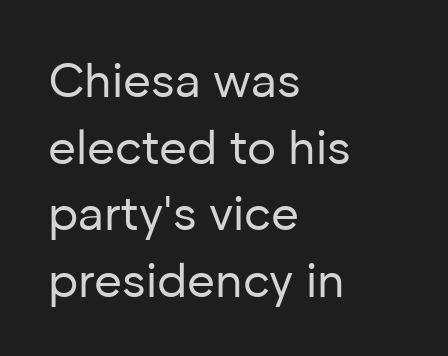
The image shows 48 px regular-weight sans-serif type, upright; set left-aligned, normal line spacing (1.39x), normal letter spacing, not underlined; low stroke contrast and a medium x-height.
